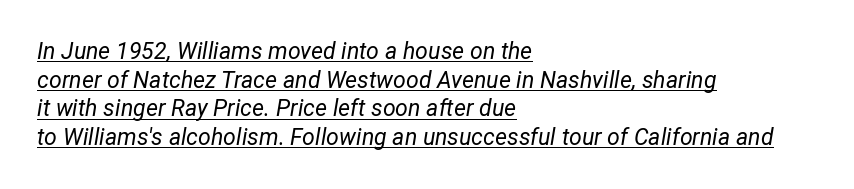
The image shows 23 px text type, italic (leaning right); set left-aligned, normal line spacing (1.25x), normal letter spacing, underlined.
